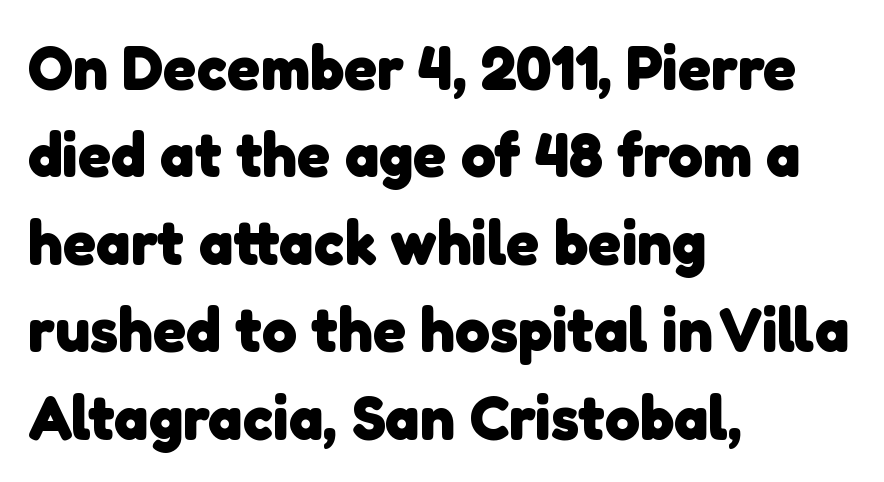
The image shows 62 px heavy sans-serif type; set left-aligned, normal line spacing (1.41x), normal letter spacing, not underlined; low stroke contrast and a medium x-height.
